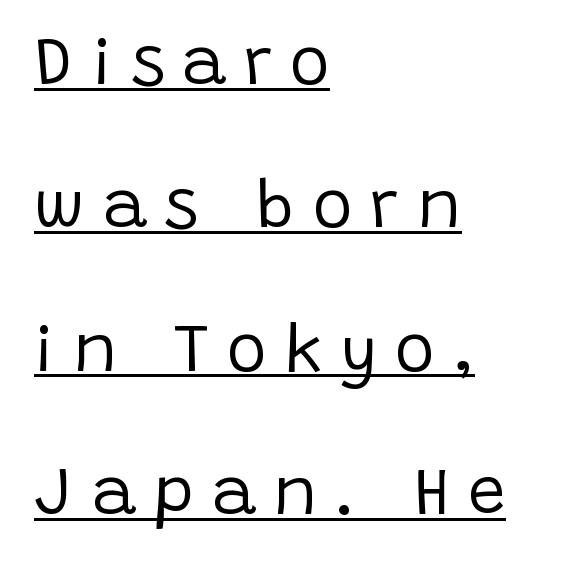
The image shows 67 px regular-weight sans-serif type, upright; set left-aligned, loose line spacing (2.14x), unusually wide letter spacing (+0.27 em), underlined; low stroke contrast and a large x-height.
